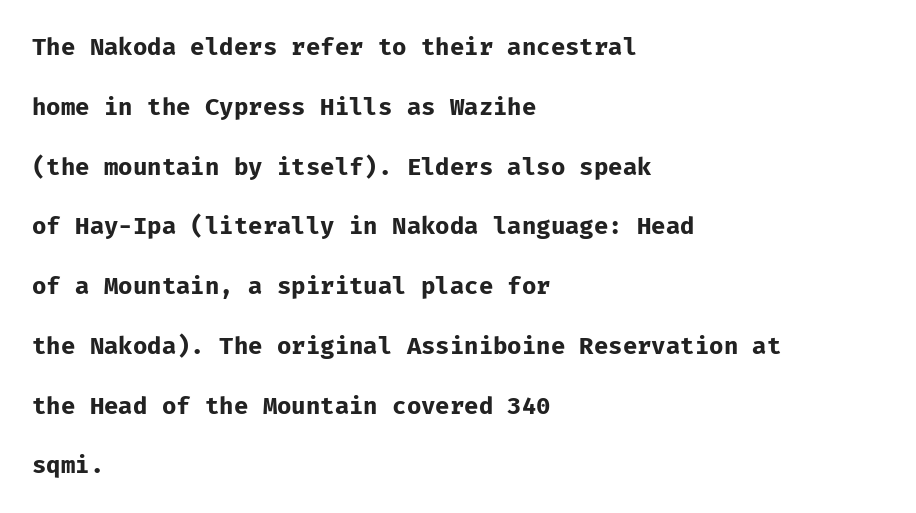
{"italic": "no", "bold": "yes", "underline": "no", "align": "left", "line_spacing": "loose", "line_spacing_ratio": 2.49, "letter_spacing": "normal", "letter_spacing_em": 0.0, "glyph_px": 24}
